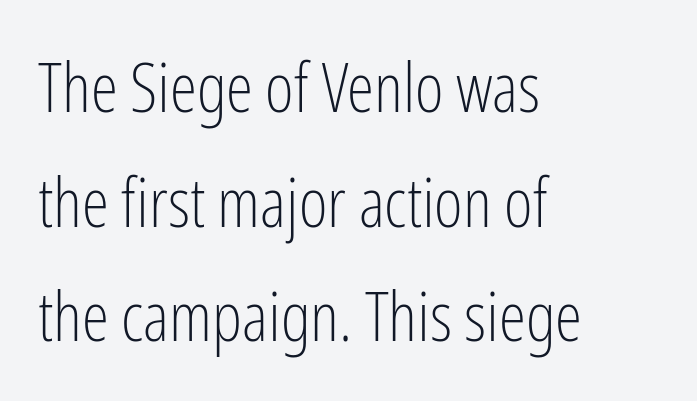
Q: Is the text bold? A: No.
Q: Is the text italic (slanted)? A: No, it is upright.
Q: Is the typeface a serif or a sans-serif typeface? A: Sans-serif.
Q: Is the text underlined? A: No.
Q: How is the paragraph aligned? A: Left-aligned.
Q: Is the spacing between letters normal or unusually wide? A: Normal.
Q: Is the spacing between lines tight, normal or loose? A: Normal.
Q: Width (condensed, normal, or wide)? A: Condensed.
Q: Stroke contrast? A: Low.
Q: x-height? A: Medium.
Q: Monospaced? A: No.
